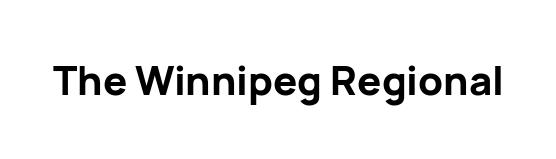
The type is set solid horizontally, with unmodified tracking. Descenders are the only things crossing below the line. Every letter is thick-stroked: bold, no question. Each letter keeps its own natural width here, so spacing adapts to shape.
